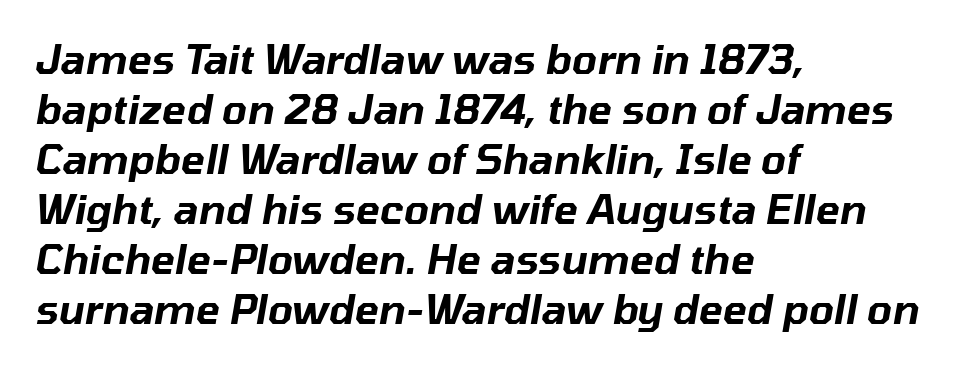
{"italic": "yes", "lean": "right", "slant_degrees": 10, "width": "normal", "stroke_contrast": "low", "x_height": "medium", "monospaced": "no", "underline": "no", "align": "left", "line_spacing": "normal", "line_spacing_ratio": 1.25, "letter_spacing": "normal", "letter_spacing_em": 0.0, "glyph_px": 40}
